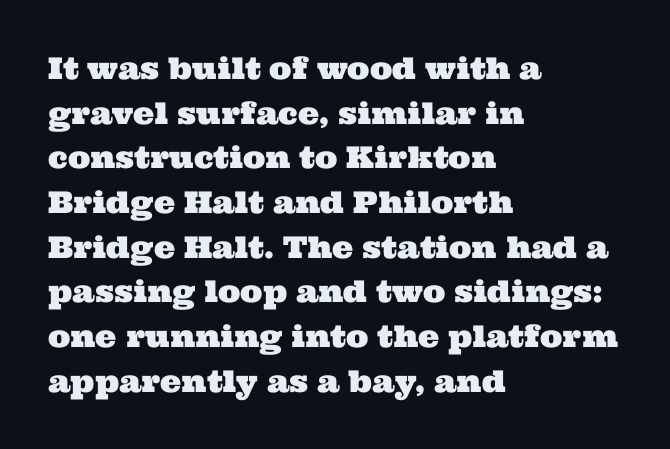
{"serif": "yes", "width": "wide", "stroke_contrast": "medium", "x_height": "medium", "monospaced": "no", "underline": "no", "align": "left", "line_spacing": "normal", "line_spacing_ratio": 1.49, "letter_spacing": "normal", "letter_spacing_em": 0.0, "glyph_px": 30}
